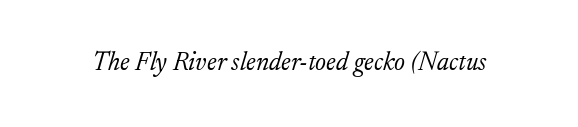
The image shows 26 px text type, italic (leaning right); set normal letter spacing, not underlined.
